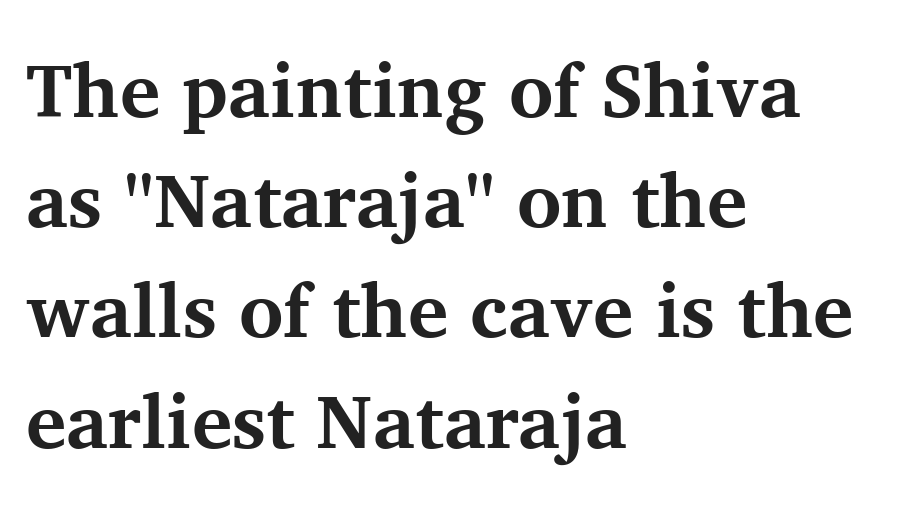
If you measured baseline to baseline, you'd find a middling distance. Between one letter and the next there's only the usual sliver of space. Each row of text sits above clean, open space. The axis of the letterforms is exactly vertical. A dark, heavy texture on the line: the type is bold.
